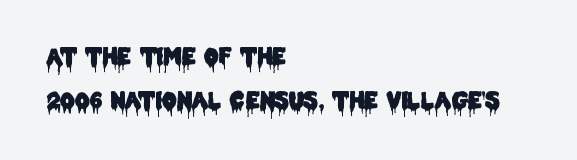
Q: Is the text italic (slanted)? A: No, it is upright.
Q: Is the text underlined? A: No.
Q: How is the paragraph aligned? A: Left-aligned.
Q: Is the spacing between letters normal or unusually wide? A: Normal.
Q: Is the spacing between lines tight, normal or loose? A: Loose.
